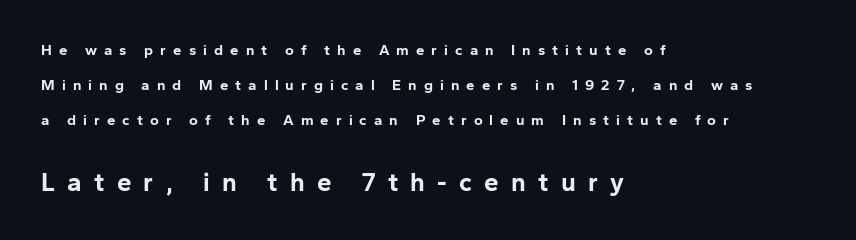
{"italic": "no", "bold": "yes", "underline": "no", "align": "left", "line_spacing": "loose", "line_spacing_ratio": 2.34, "letter_spacing": "wide", "letter_spacing_em": 0.47, "larger_block": "second", "size_ratio": 1.73, "glyph_px": 26}
